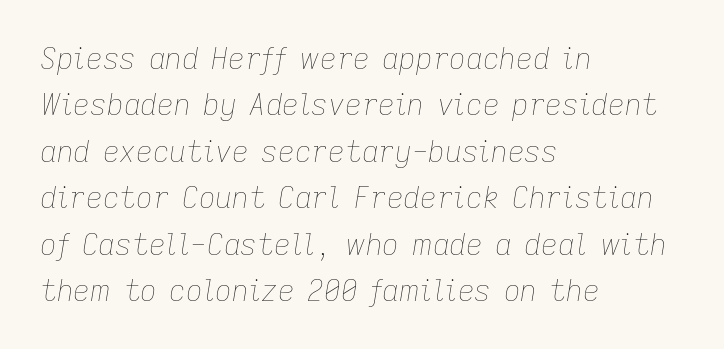
The image shows 29 px thin type, italic (leaning right); set left-aligned, normal line spacing (1.6x), normal letter spacing, not underlined; low stroke contrast and a medium x-height.
